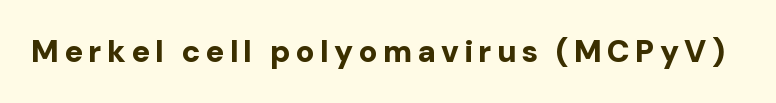
Q: Is the text bold? A: Yes.
Q: Is the text italic (slanted)? A: No, it is upright.
Q: Is the typeface a serif or a sans-serif typeface? A: Sans-serif.
Q: Is the text underlined? A: No.
Q: Width (condensed, normal, or wide)? A: Normal.
Q: Stroke contrast? A: Low.
Q: x-height? A: Medium.
Q: Monospaced? A: No.
